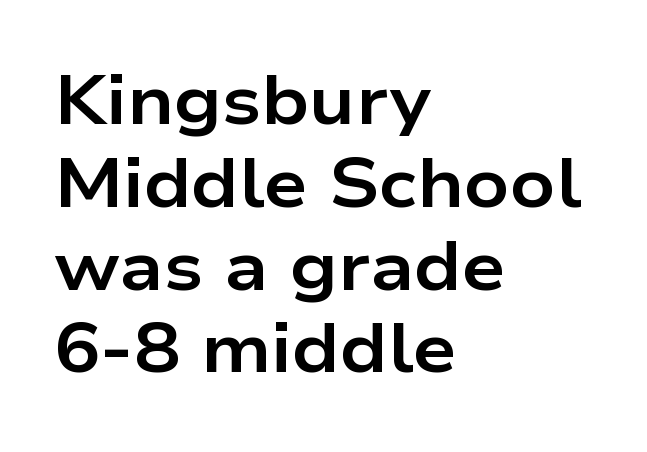
The image shows 69 px bold, wide sans-serif type, upright; set left-aligned, line spacing 1.2x, normal letter spacing, not underlined; low stroke contrast and a medium x-height.
